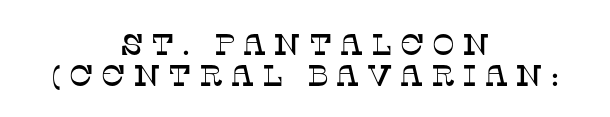
{"serif": "yes", "italic": "no", "width": "normal", "stroke_contrast": "low", "x_height": "large", "monospaced": "no", "underline": "no", "align": "center", "line_spacing": "tight", "line_spacing_ratio": 1.03, "letter_spacing": "wide", "letter_spacing_em": 0.25, "glyph_px": 30}
